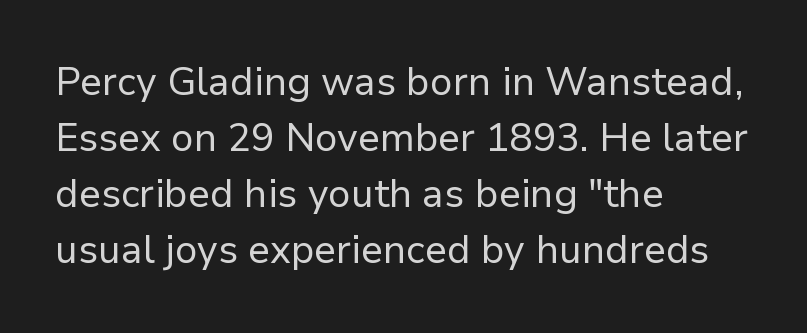
Q: Is the text bold? A: No.
Q: Is the text italic (slanted)? A: No, it is upright.
Q: Is the typeface a serif or a sans-serif typeface? A: Sans-serif.
Q: Is the text underlined? A: No.
Q: How is the paragraph aligned? A: Left-aligned.
Q: Is the spacing between letters normal or unusually wide? A: Normal.
Q: Is the spacing between lines tight, normal or loose? A: Normal.
Q: Width (condensed, normal, or wide)? A: Normal.
Q: Stroke contrast? A: Low.
Q: x-height? A: Medium.
Q: Monospaced? A: No.
